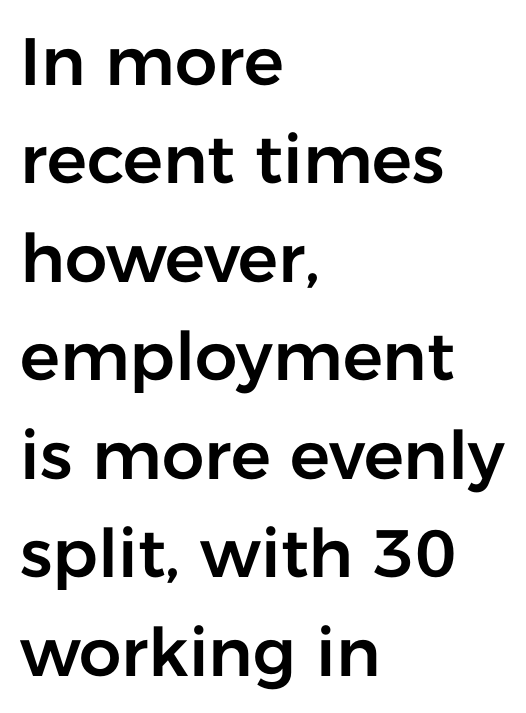
The image shows 67 px sans-serif type, upright; set left-aligned, normal line spacing (1.47x), normal letter spacing, not underlined; low stroke contrast and a medium x-height.
